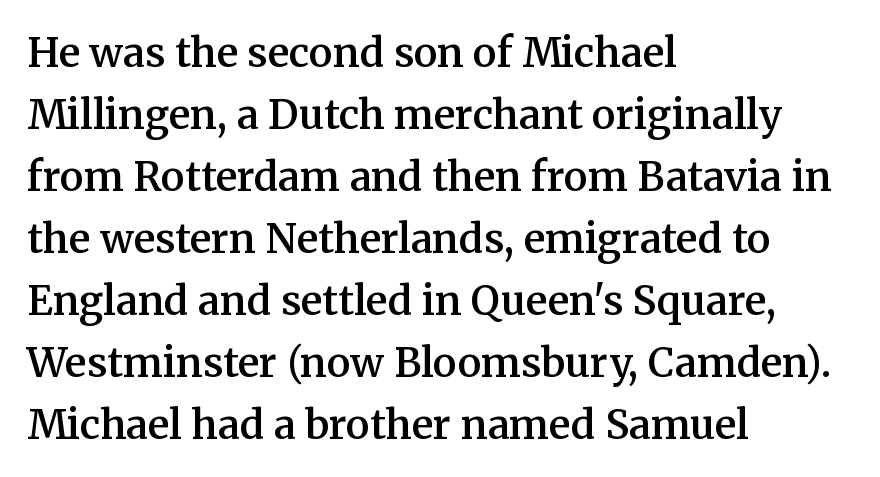
{"serif": "yes", "italic": "no", "bold": "semi", "weight": "semibold", "width": "normal", "stroke_contrast": "medium", "x_height": "medium", "monospaced": "no", "underline": "no", "align": "left", "line_spacing": "normal", "line_spacing_ratio": 1.55, "letter_spacing": "normal", "letter_spacing_em": 0.0, "glyph_px": 40}
